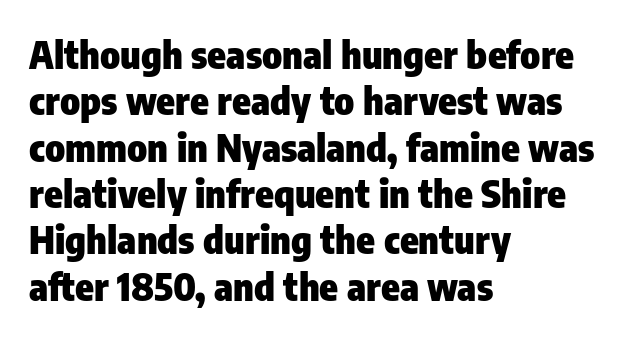
Every character sits straight up, as roman type does. Do the characters align in a grid? No, the font is proportional. Heavy, bold letterforms. Nobody touched the tracking dial on this one. Examine the stroke ends and you'll find no serifs.
